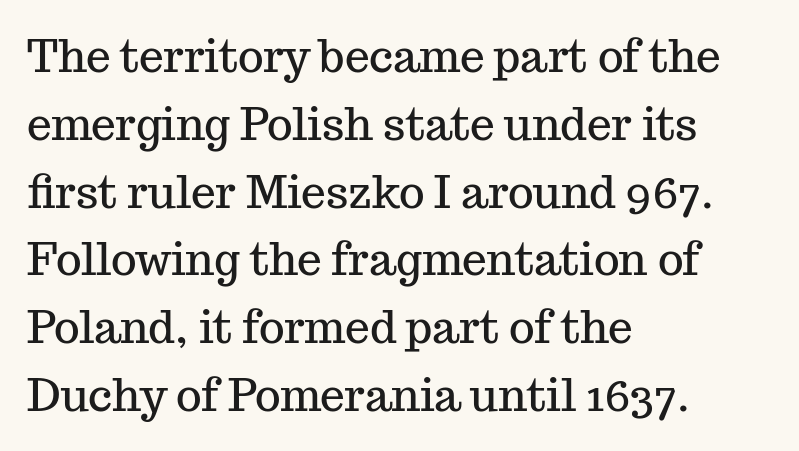
The image shows 44 px serif type, upright; set left-aligned, normal line spacing (1.54x), normal letter spacing, not underlined; medium stroke contrast and a medium x-height.
